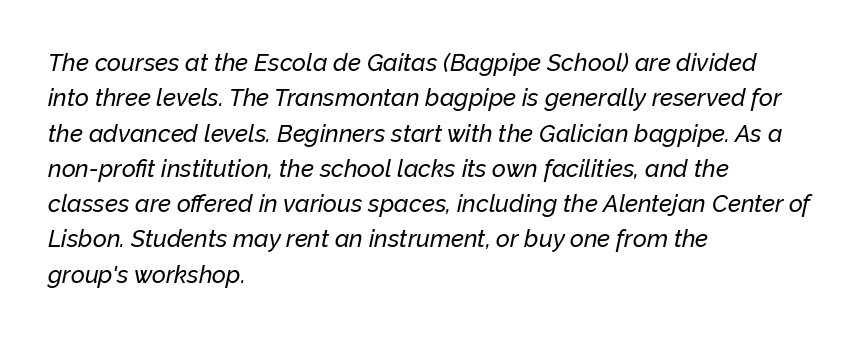
{"italic": "yes", "lean": "right", "slant_degrees": 12, "underline": "no", "align": "left", "line_spacing": "normal", "line_spacing_ratio": 1.47, "letter_spacing": "normal", "letter_spacing_em": 0.0, "glyph_px": 24}
